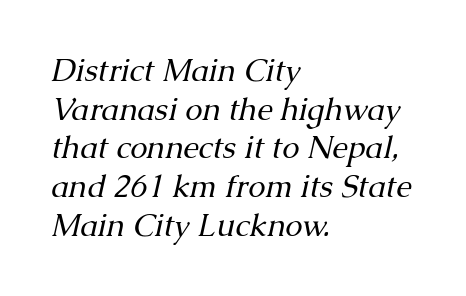
The image shows 31 px regular-weight serif type, italic (leaning right); set left-aligned, normal line spacing (1.25x), normal letter spacing, not underlined; medium stroke contrast and a medium x-height.
